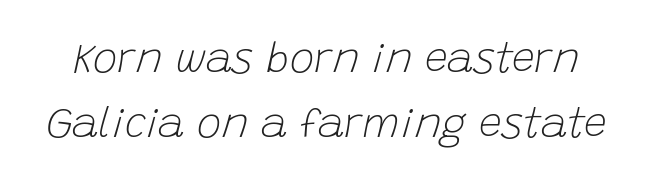
Think of a printed novel: that variable character pitch is what you see here. The space beneath each line is pristine and unruled. Caption: face not bold, strokes unweighted. No extra tracking has been applied to these lines.
